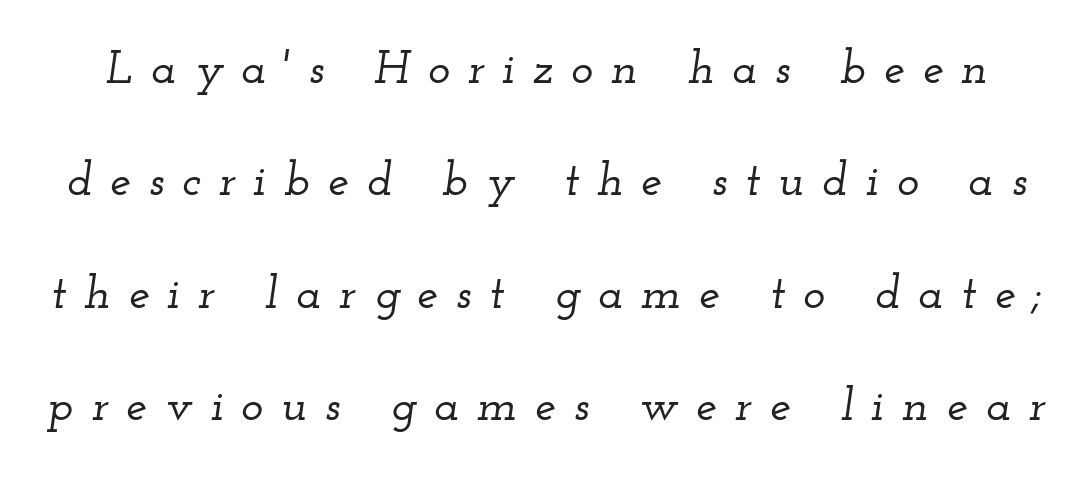
Compared with typical paragraphs, the rows here are farther apart. Do the characters align in a grid? No, the font is proportional. Little horizontal feet cap the strokes, marking this as serif type. Notice how the stems are inclined rather than vertical — that's the hallmark of italics. Has an underline been added? It has not.
